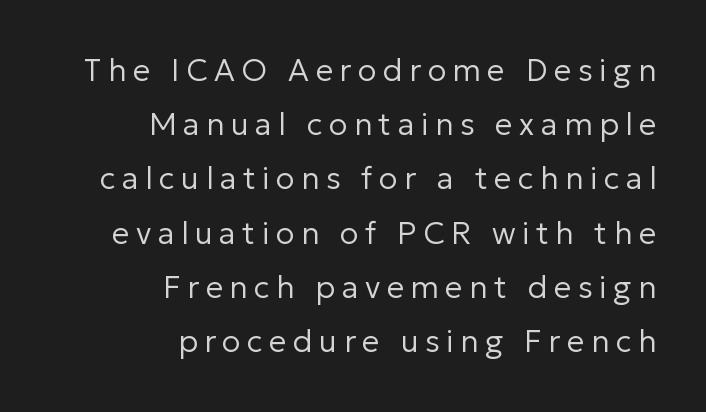
{"serif": "no", "italic": "no", "bold": "no", "weight": "regular", "width": "normal", "stroke_contrast": "low", "x_height": "medium", "monospaced": "no", "underline": "no", "align": "right", "line_spacing_ratio": 1.75, "letter_spacing": "wide", "letter_spacing_em": 0.21, "glyph_px": 31}
